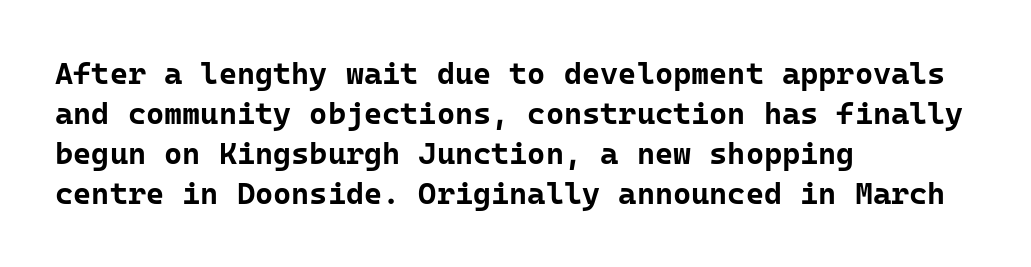
The image shows 31 px bold sans-serif type, upright, monospaced; set left-aligned, normal line spacing (1.29x), normal letter spacing, not underlined; low stroke contrast and a medium x-height.
